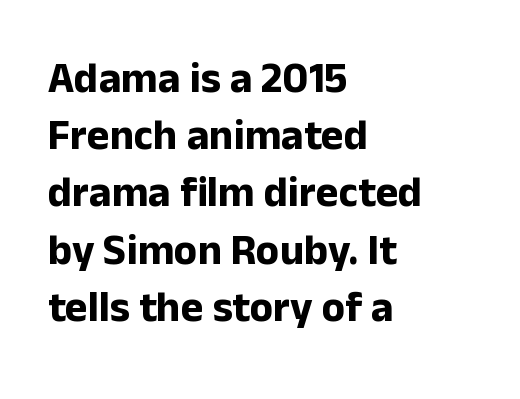
The rag falls on the right side of this text block. There is no visible air inserted between adjacent glyphs. This is the regular roman posture of the typeface. Varying glyph widths throughout — classic text-font behaviour.
